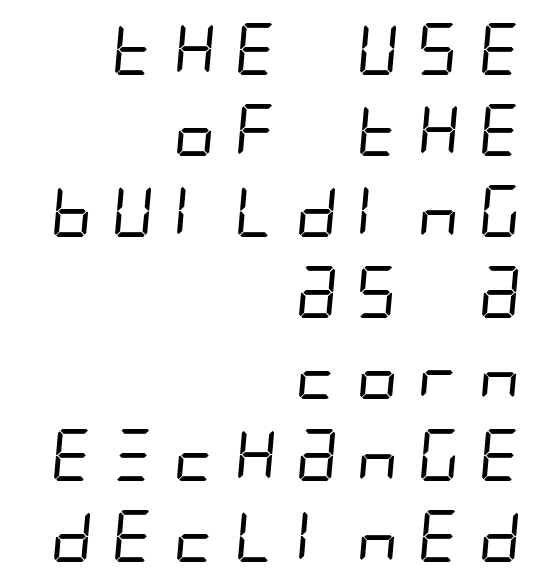
The image shows 52 px regular-weight, condensed sans-serif type; set right-aligned, normal line spacing (1.56x), unusually wide letter spacing (+0.23 em), not underlined; low stroke contrast and a large x-height.
